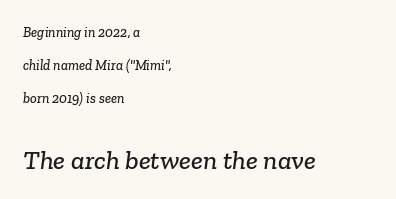
Q: Is the text underlined? A: No.
Q: How is the paragraph aligned? A: Left-aligned.
Q: Is the spacing between letters normal or unusually wide? A: Normal.
Q: Is the spacing between lines tight, normal or loose? A: Loose.
Q: Which block of text is set in a larger size, the first (top) or the second (bottom)? A: The second (bottom) one.
